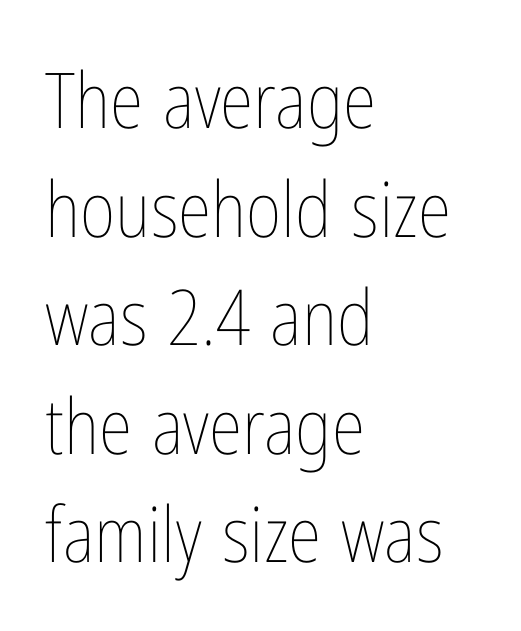
Stroke mass is kept to a normal reading level or below. The space directly below the letters is spotless. Interline gaps are of average width in this sample. Compared with a centered layout, this one pins lines to the left instead.
